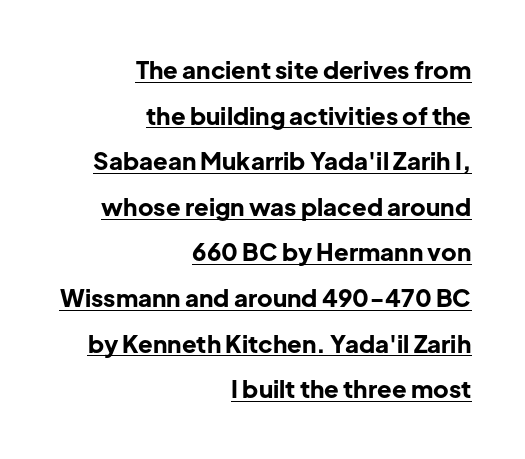
{"italic": "no", "bold": "yes", "underline": "yes", "align": "right", "line_spacing": "loose", "line_spacing_ratio": 1.9, "letter_spacing": "normal", "letter_spacing_em": 0.0, "glyph_px": 24}
